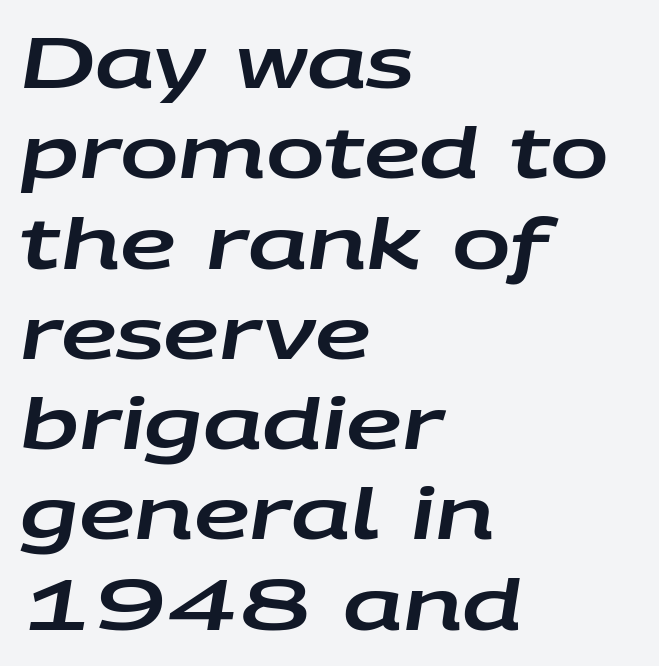
Quick note: underline off. Left-aligned paragraph, ragged on the right. Spacing verdict: proportional, widths tailored to each character. Leading matches the norm, producing a regular column.
